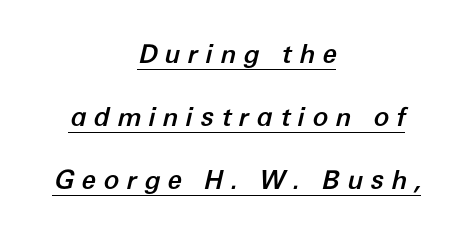
{"italic": "yes", "lean": "right", "slant_degrees": 12, "underline": "yes", "align": "center", "line_spacing": "loose", "line_spacing_ratio": 2.42, "letter_spacing": "wide", "letter_spacing_em": 0.28, "glyph_px": 26}
